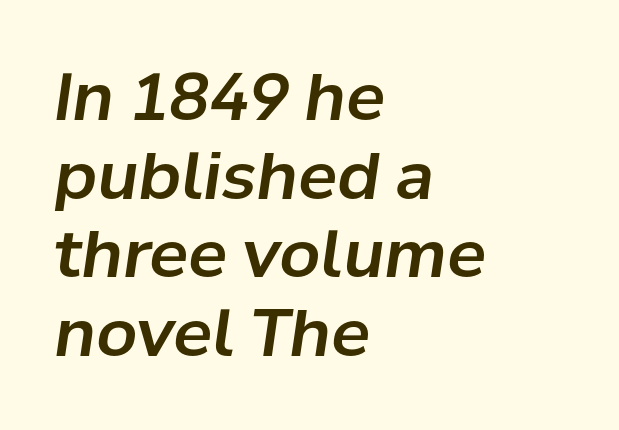
Q: Is the text italic (slanted)? A: Yes, it leans right by about 8 degrees.
Q: Is the text underlined? A: No.
Q: How is the paragraph aligned? A: Left-aligned.
Q: Is the spacing between letters normal or unusually wide? A: Normal.
Q: Width (condensed, normal, or wide)? A: Normal.
Q: Stroke contrast? A: Low.
Q: x-height? A: Medium.
Q: Monospaced? A: No.
